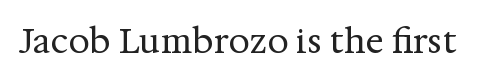
{"serif": "yes", "italic": "no", "bold": "no", "weight": "regular", "width": "normal", "stroke_contrast": "medium", "x_height": "medium", "monospaced": "no", "underline": "no", "letter_spacing": "normal", "letter_spacing_em": 0.0, "glyph_px": 34}
